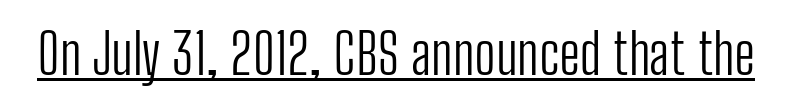
{"serif": "no", "italic": "no", "bold": "no", "weight": "light", "width": "condensed", "stroke_contrast": "low", "x_height": "medium", "monospaced": "no", "underline": "yes", "letter_spacing": "normal", "letter_spacing_em": 0.0, "glyph_px": 56}
